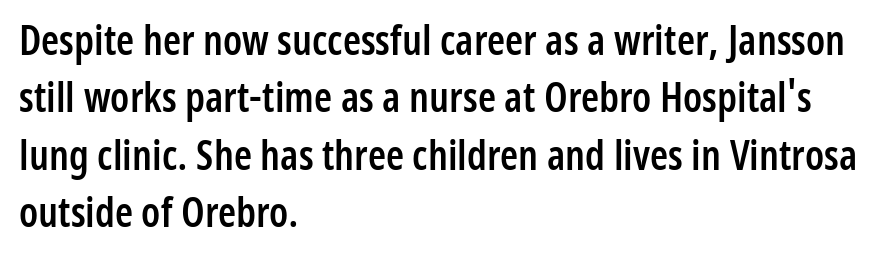
Q: Is the text bold? A: Semi-bold.
Q: Is the text italic (slanted)? A: No, it is upright.
Q: Is the typeface a serif or a sans-serif typeface? A: Sans-serif.
Q: Is the text underlined? A: No.
Q: How is the paragraph aligned? A: Left-aligned.
Q: Is the spacing between letters normal or unusually wide? A: Normal.
Q: Is the spacing between lines tight, normal or loose? A: Normal.
Q: Width (condensed, normal, or wide)? A: Condensed.
Q: Stroke contrast? A: Low.
Q: x-height? A: Medium.
Q: Monospaced? A: No.
